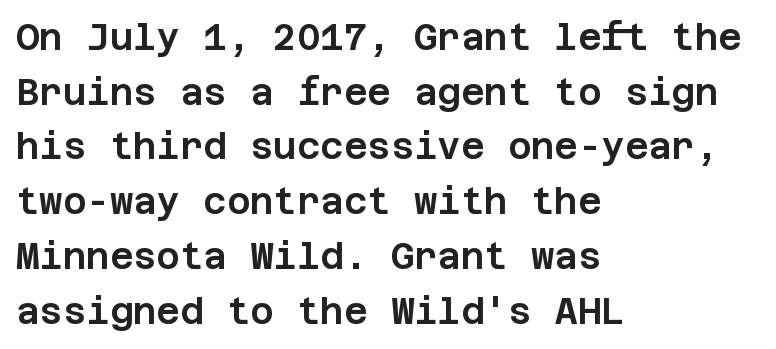
Q: Is the text italic (slanted)? A: No, it is upright.
Q: Is the typeface a serif or a sans-serif typeface? A: Sans-serif.
Q: Is the text underlined? A: No.
Q: How is the paragraph aligned? A: Left-aligned.
Q: Is the spacing between letters normal or unusually wide? A: Normal.
Q: Is the spacing between lines tight, normal or loose? A: Normal.
Q: Width (condensed, normal, or wide)? A: Normal.
Q: Stroke contrast? A: Low.
Q: x-height? A: Large.
